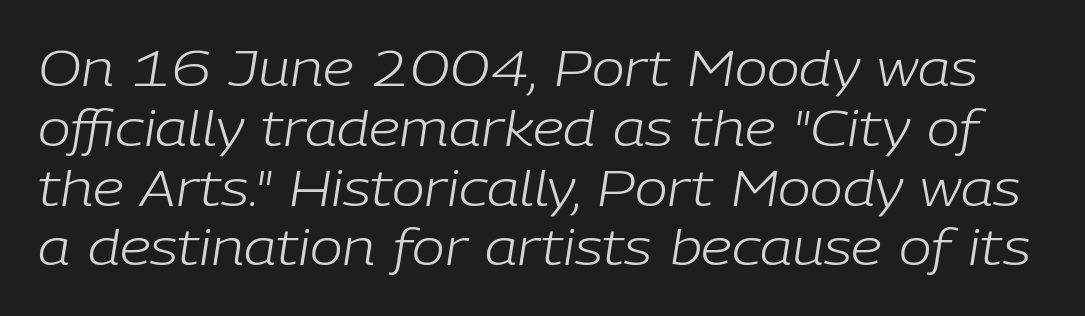
{"italic": "yes", "lean": "right", "slant_degrees": 9, "bold": "no", "weight": "light", "width": "normal", "stroke_contrast": "low", "x_height": "medium", "monospaced": "no", "underline": "no", "line_spacing_ratio": 1.22, "letter_spacing": "normal", "letter_spacing_em": 0.0, "glyph_px": 49}
